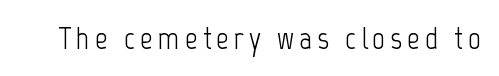
A typesetter would label this face a sans. The characters are drawn with everyday or finer stroke widths. The string is rendered with underlining switched off. It's the straight-up-and-down kind of type. Each letter keeps its own natural width here, so spacing adapts to shape.
